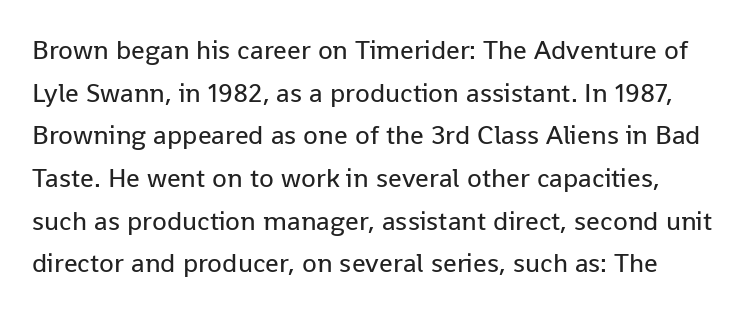
{"italic": "no", "bold": "no", "underline": "no", "line_spacing": "normal", "line_spacing_ratio": 1.58, "letter_spacing": "normal", "letter_spacing_em": 0.0, "glyph_px": 27}
